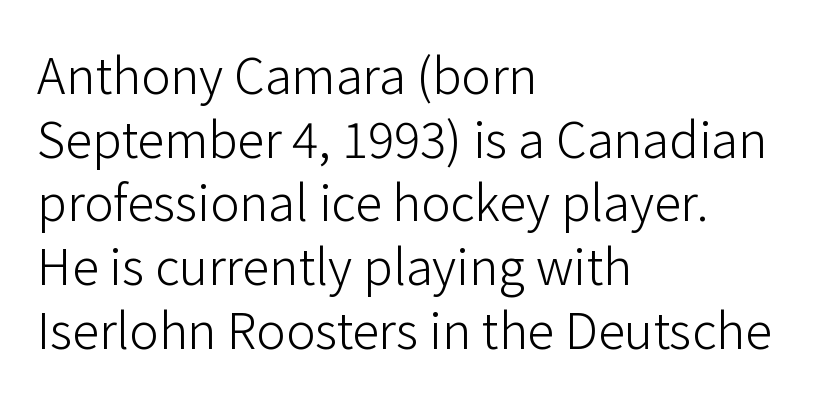
Q: Is the text bold? A: No.
Q: Is the text italic (slanted)? A: No, it is upright.
Q: Is the typeface a serif or a sans-serif typeface? A: Sans-serif.
Q: Is the text underlined? A: No.
Q: How is the paragraph aligned? A: Left-aligned.
Q: Is the spacing between letters normal or unusually wide? A: Normal.
Q: Is the spacing between lines tight, normal or loose? A: Normal.
Q: Width (condensed, normal, or wide)? A: Normal.
Q: Stroke contrast? A: Low.
Q: x-height? A: Medium.
Q: Monospaced? A: No.
